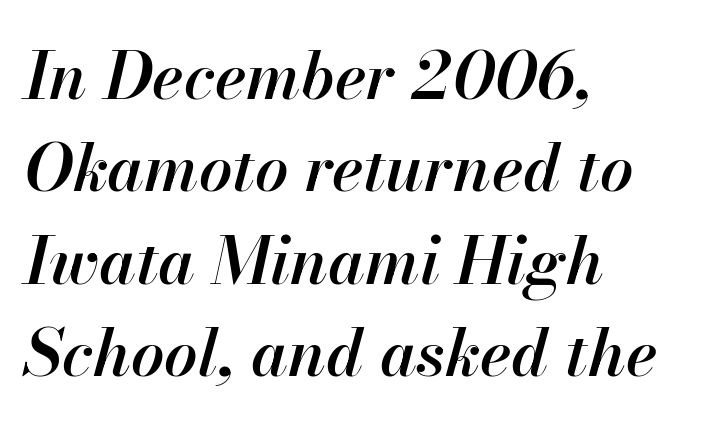
In terms of letterspacing, this is plain default setting. Look at the stroke-to-counter ratio: somewhat heavy, a semibold. Quick note: interline space is typical. When letters slant like this, we call the style italic.
